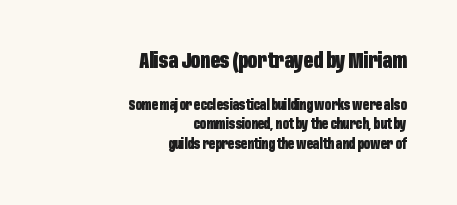
The image shows 21 px bold type, upright; set right-aligned, normal line spacing (1.42x), normal letter spacing, not underlined; the first (top) block is 1.5x larger.
